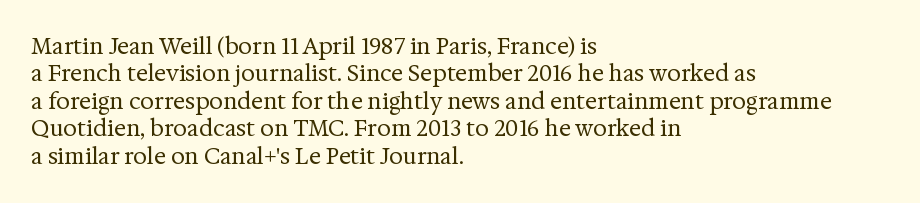
{"italic": "no", "bold": "no", "underline": "no", "align": "left", "line_spacing": "normal", "line_spacing_ratio": 1.25, "letter_spacing": "normal", "letter_spacing_em": 0.0, "glyph_px": 22}
